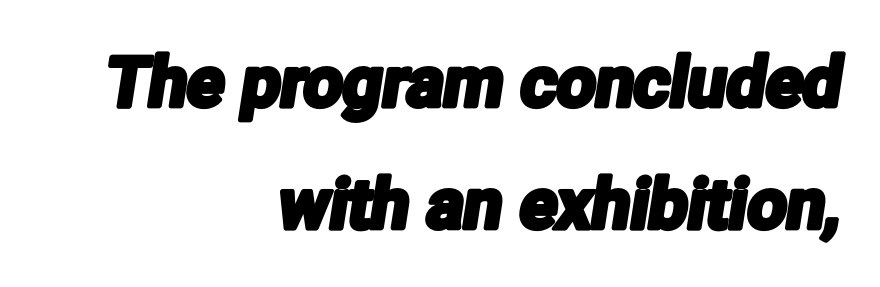
{"serif": "no", "width": "condensed", "stroke_contrast": "low", "x_height": "medium", "monospaced": "no", "underline": "no", "align": "right", "line_spacing_ratio": 1.77, "letter_spacing": "normal", "letter_spacing_em": 0.0, "glyph_px": 69}
